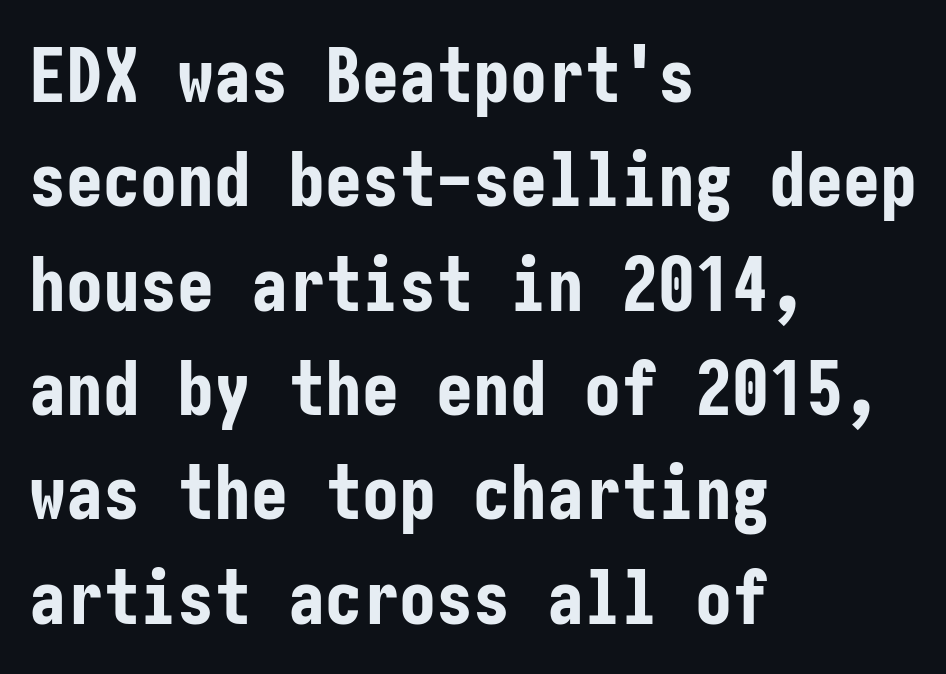
{"serif": "no", "italic": "no", "bold": "yes", "weight": "bold", "width": "condensed", "stroke_contrast": "low", "x_height": "medium", "underline": "no", "align": "left", "line_spacing": "normal", "line_spacing_ratio": 1.41, "letter_spacing": "normal", "letter_spacing_em": 0.0, "glyph_px": 74}
